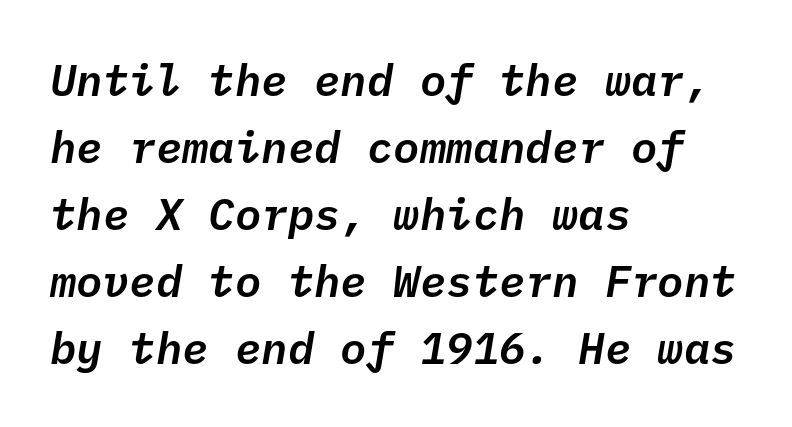
The image shows 44 px text type, italic (leaning right), monospaced; set left-aligned, normal line spacing (1.52x), normal letter spacing, not underlined; low stroke contrast and a medium x-height.
